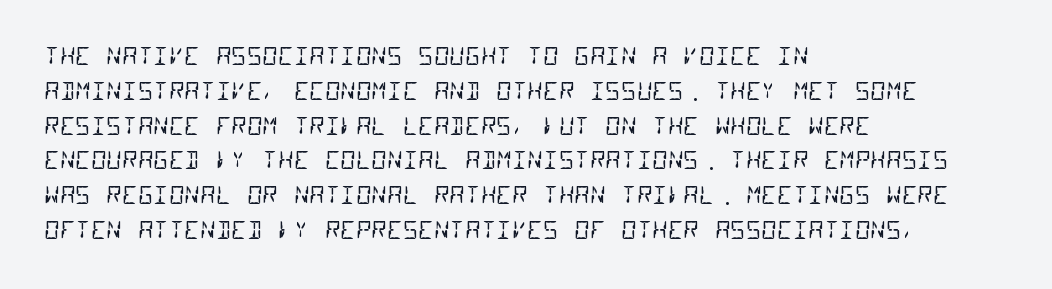
The rendering uses a moderate line-height, typical for paragraphs. These lines stack with their left ends in a neat column. Letter spacing: default. The cut favours lightness, reaching ordinary text weight at its darkest. Letters rest on an invisible, unmarked baseline.
